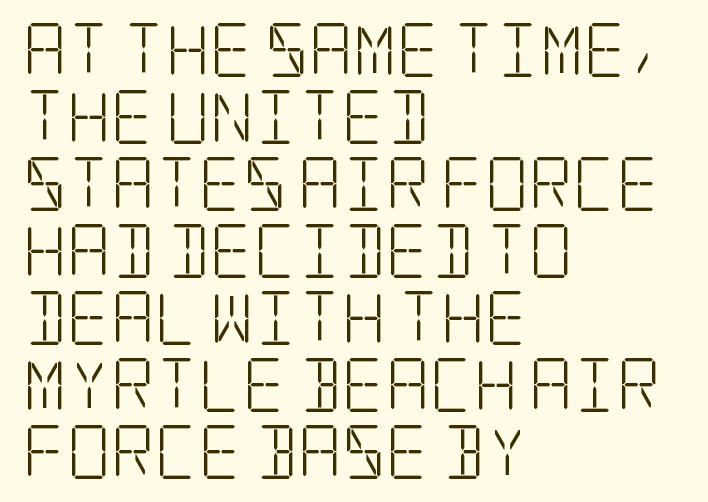
{"serif": "yes", "italic": "no", "bold": "no", "weight": "light", "width": "condensed", "stroke_contrast": "low", "x_height": "large", "underline": "no", "align": "left", "line_spacing_ratio": 1.24, "letter_spacing": "normal", "letter_spacing_em": 0.0, "glyph_px": 54}
